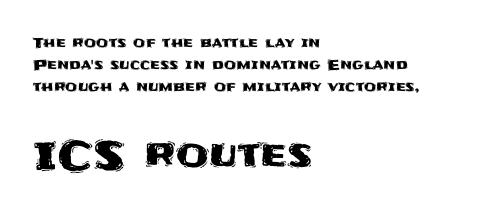
{"serif": "no", "italic": "no", "width": "normal", "stroke_contrast": "medium", "x_height": "large", "monospaced": "no", "underline": "no", "align": "left", "line_spacing": "normal", "line_spacing_ratio": 1.56, "letter_spacing": "normal", "letter_spacing_em": 0.0, "larger_block": "second", "size_ratio": 2.71, "glyph_px": 38}
